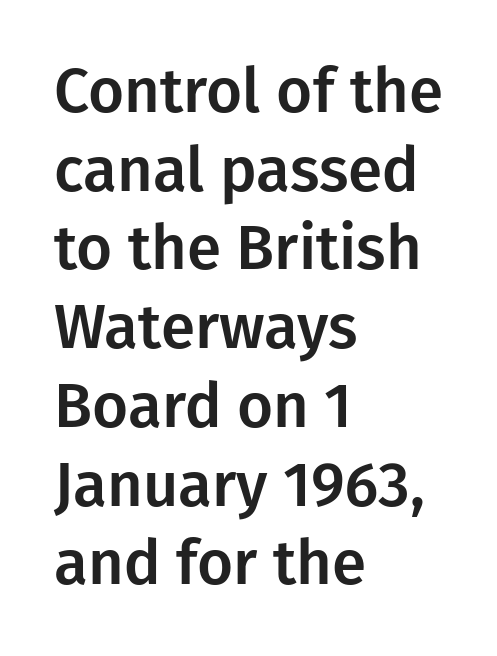
Q: Is the text italic (slanted)? A: No, it is upright.
Q: Is the typeface a serif or a sans-serif typeface? A: Sans-serif.
Q: Is the text underlined? A: No.
Q: How is the paragraph aligned? A: Left-aligned.
Q: Is the spacing between letters normal or unusually wide? A: Normal.
Q: Is the spacing between lines tight, normal or loose? A: Normal.
Q: Width (condensed, normal, or wide)? A: Normal.
Q: Stroke contrast? A: Low.
Q: x-height? A: Medium.
Q: Monospaced? A: No.
